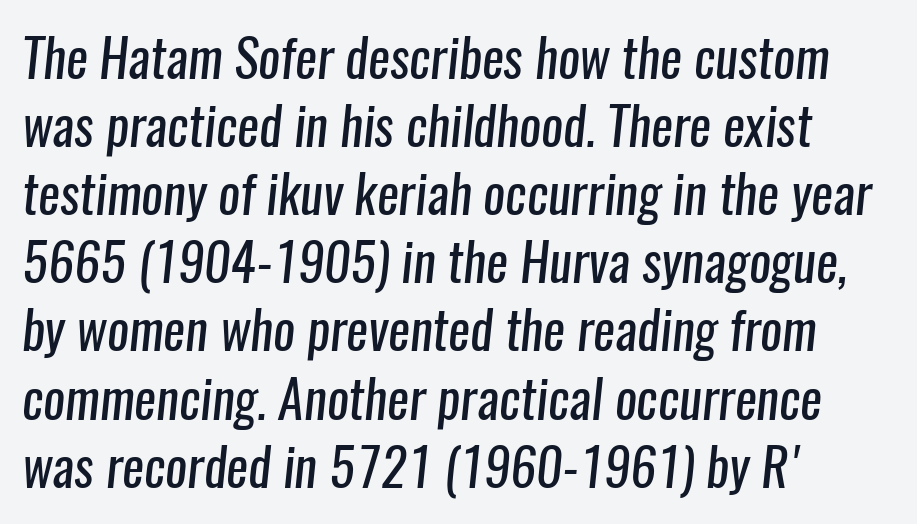
The image shows 52 px regular-weight, condensed sans-serif type; set left-aligned, normal line spacing (1.31x), normal letter spacing, not underlined; low stroke contrast and a medium x-height.
